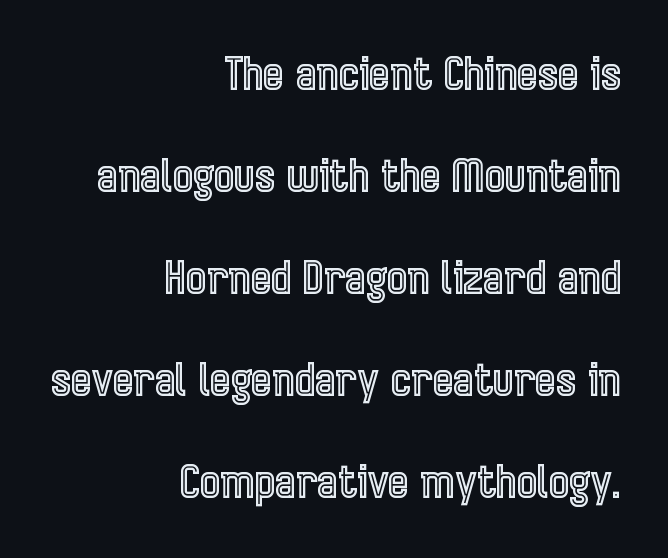
Q: Is the text italic (slanted)? A: No, it is upright.
Q: Is the text underlined? A: No.
Q: How is the paragraph aligned? A: Right-aligned.
Q: Is the spacing between letters normal or unusually wide? A: Normal.
Q: Is the spacing between lines tight, normal or loose? A: Loose.
Q: Width (condensed, normal, or wide)? A: Condensed.
Q: x-height? A: Medium.
Q: Monospaced? A: No.
